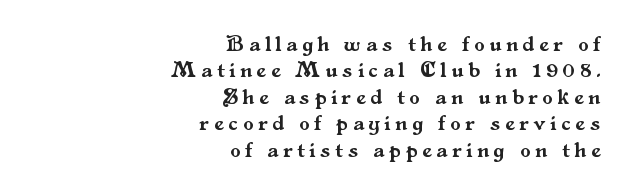
Q: Is the text italic (slanted)? A: No, it is upright.
Q: Is the text underlined? A: No.
Q: How is the paragraph aligned? A: Right-aligned.
Q: Is the spacing between letters normal or unusually wide? A: Unusually wide.
Q: Is the spacing between lines tight, normal or loose? A: Normal.
